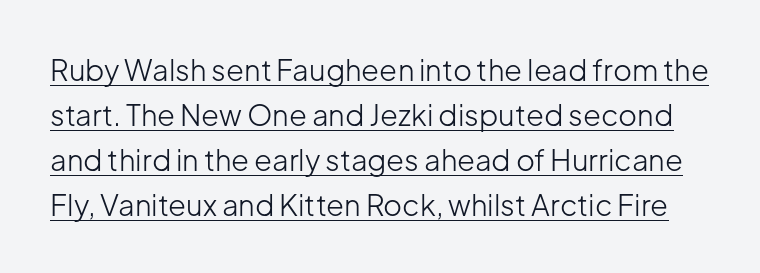
{"serif": "no", "italic": "no", "bold": "no", "weight": "light", "width": "normal", "stroke_contrast": "low", "x_height": "medium", "monospaced": "no", "underline": "yes", "line_spacing": "normal", "line_spacing_ratio": 1.55, "letter_spacing": "normal", "letter_spacing_em": 0.0, "glyph_px": 29}
